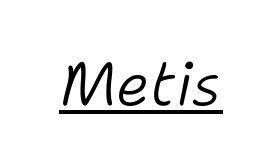
Q: Is the text bold? A: No.
Q: Is the text italic (slanted)? A: Yes, it leans right by about 11 degrees.
Q: Is the text underlined? A: Yes.
Q: Is the spacing between letters normal or unusually wide? A: Normal.
Q: Width (condensed, normal, or wide)? A: Normal.
Q: Stroke contrast? A: Low.
Q: x-height? A: Medium.
Q: Monospaced? A: No.
